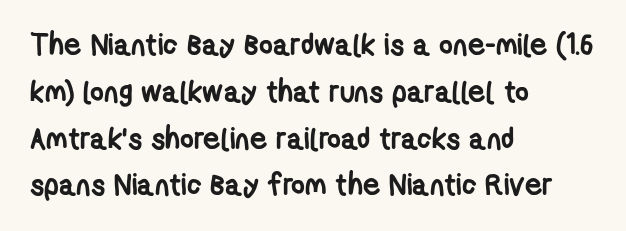
Q: Is the text bold? A: Yes.
Q: Is the typeface a serif or a sans-serif typeface? A: Sans-serif.
Q: Is the text underlined? A: No.
Q: How is the paragraph aligned? A: Left-aligned.
Q: Is the spacing between letters normal or unusually wide? A: Normal.
Q: Is the spacing between lines tight, normal or loose? A: Normal.
Q: Width (condensed, normal, or wide)? A: Condensed.
Q: Stroke contrast? A: Low.
Q: x-height? A: Medium.
Q: Monospaced? A: No.
